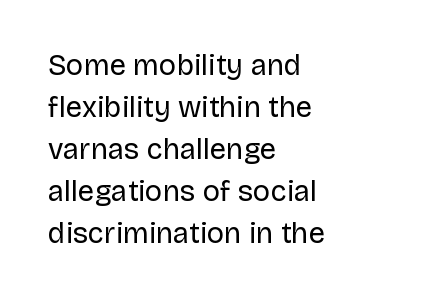
Q: Is the text bold? A: No.
Q: Is the text italic (slanted)? A: No, it is upright.
Q: Is the typeface a serif or a sans-serif typeface? A: Sans-serif.
Q: Is the text underlined? A: No.
Q: How is the paragraph aligned? A: Left-aligned.
Q: Is the spacing between letters normal or unusually wide? A: Normal.
Q: Is the spacing between lines tight, normal or loose? A: Normal.
Q: Width (condensed, normal, or wide)? A: Normal.
Q: Stroke contrast? A: Low.
Q: x-height? A: Large.
Q: Monospaced? A: No.
